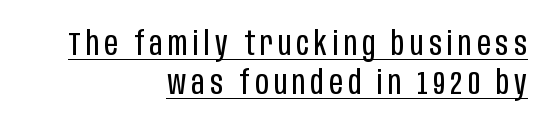
The image shows 33 px regular-weight, condensed sans-serif type, upright; set right-aligned, line spacing 1.19x, underlined; low stroke contrast and a large x-height.
